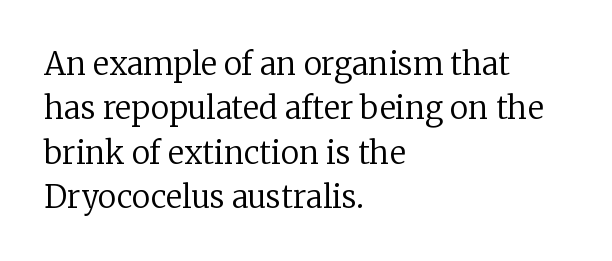
{"serif": "yes", "italic": "no", "bold": "no", "weight": "regular", "width": "normal", "stroke_contrast": "low", "x_height": "medium", "monospaced": "no", "underline": "no", "align": "left", "line_spacing": "normal", "line_spacing_ratio": 1.43, "letter_spacing": "normal", "letter_spacing_em": 0.0, "glyph_px": 31}
